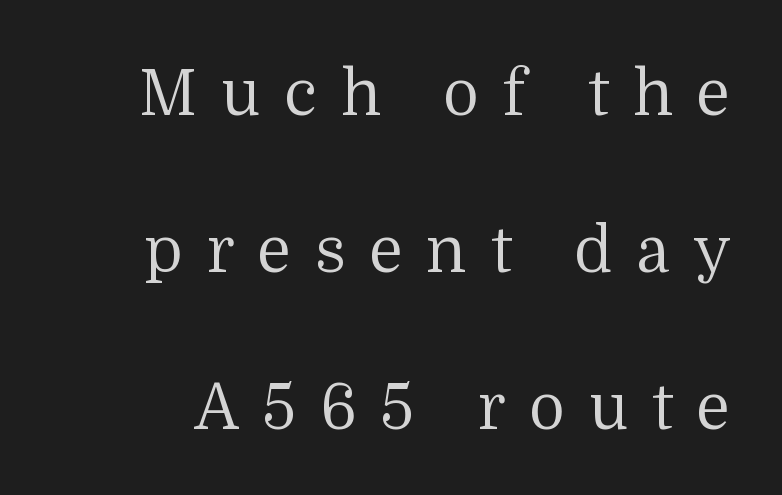
Q: Is the text bold? A: No.
Q: Is the text italic (slanted)? A: No, it is upright.
Q: Is the typeface a serif or a sans-serif typeface? A: Serif.
Q: Is the text underlined? A: No.
Q: Is the spacing between letters normal or unusually wide? A: Unusually wide.
Q: Is the spacing between lines tight, normal or loose? A: Loose.
Q: Width (condensed, normal, or wide)? A: Normal.
Q: Stroke contrast? A: Medium.
Q: x-height? A: Medium.
Q: Monospaced? A: No.
